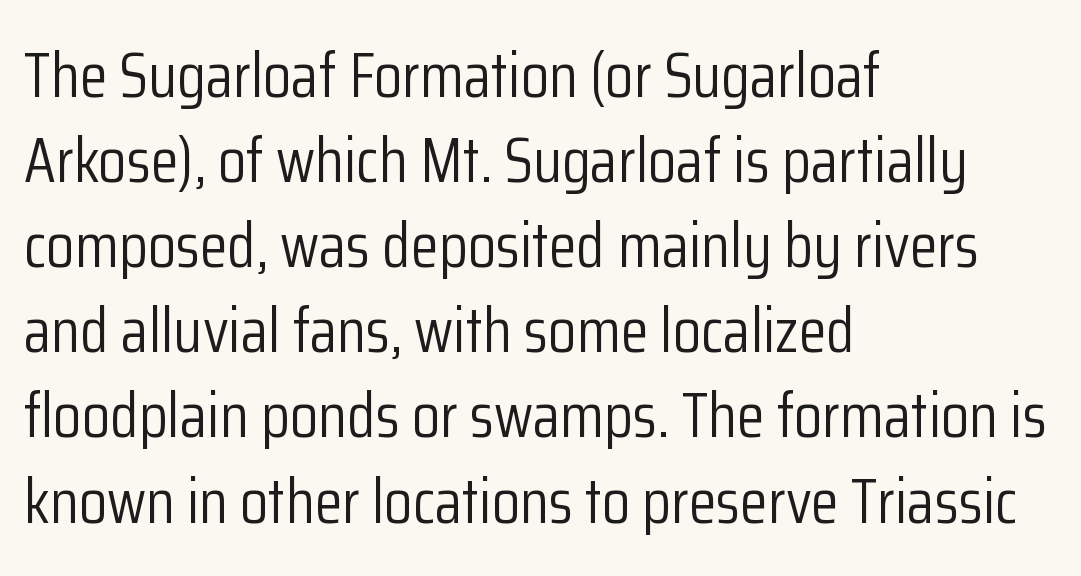
Counters stay open thanks to moderate or lighter strokes. Is there much room between lines? A standard amount, neither cramped nor airy. The passage shown is not underscored anywhere. The letters advance in unequal steps, a hallmark of proportional type. Each line starts at the same left margin while the right side varies. Look at the tracking — it's just the regular setting, nothing added.
